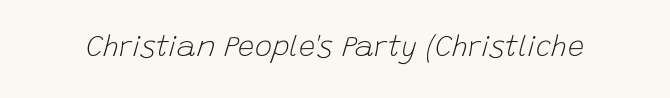
Tall strokes in this sample are angled rather than plumb. Standard letterfit; no display-style spreading of the glyphs. Bold? No — there's no thickening of the strokes. Think of a printed novel: that variable character pitch is what you see here. A clean baseline with only descenders dipping below it.
